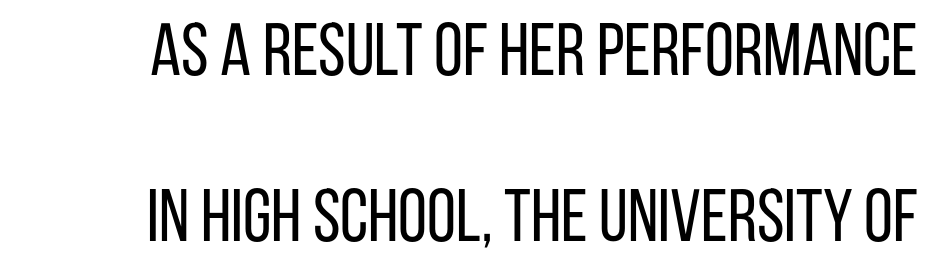
{"serif": "no", "italic": "no", "bold": "no", "weight": "regular", "width": "condensed", "stroke_contrast": "low", "x_height": "large", "monospaced": "no", "underline": "no", "line_spacing": "loose", "line_spacing_ratio": 2.25, "letter_spacing": "normal", "letter_spacing_em": 0.0, "glyph_px": 74}
